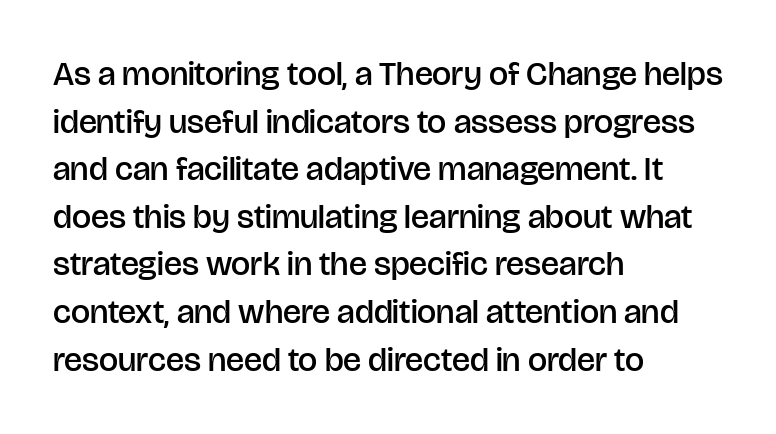
Are there feet on the stems? There aren't — it's a sans. Words float on clear page, feet unadorned. Characters remain perfectly vertical along every line. This rendering uses left alignment, leaving the right contour irregular.
